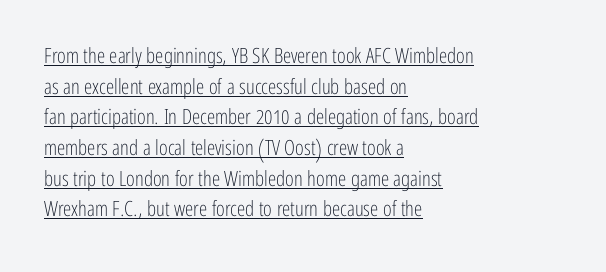
{"italic": "no", "bold": "no", "underline": "yes", "align": "left", "line_spacing": "normal", "line_spacing_ratio": 1.46, "letter_spacing": "normal", "letter_spacing_em": 0.0, "glyph_px": 21}
